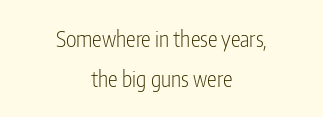
The image shows 22 px text type, upright; set centered, line spacing 1.84x, normal letter spacing, not underlined.
